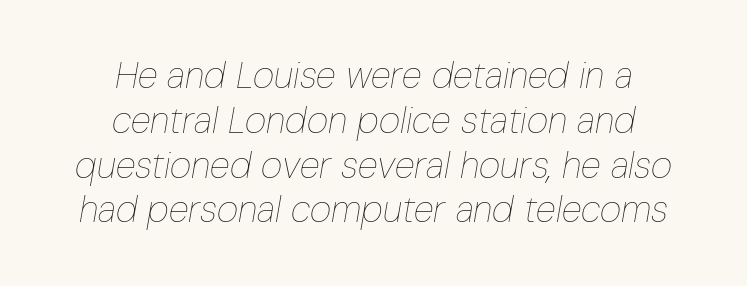
The image shows 37 px thin, condensed type, italic (leaning right); set centered, line spacing 1.21x, normal letter spacing, not underlined; low stroke contrast and a medium x-height.
